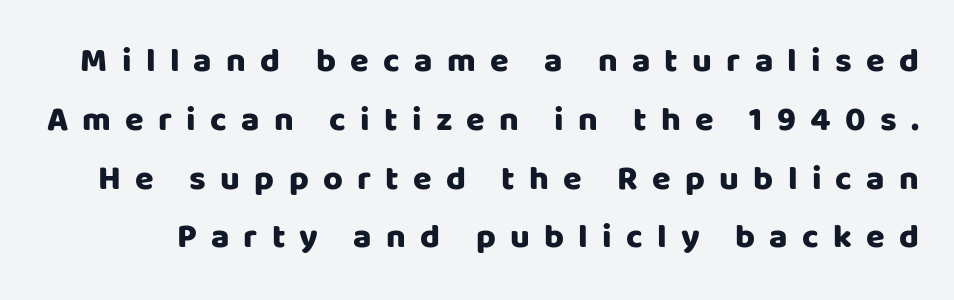
Q: Is the text bold? A: Yes.
Q: Is the text italic (slanted)? A: No, it is upright.
Q: Is the typeface a serif or a sans-serif typeface? A: Sans-serif.
Q: Is the text underlined? A: No.
Q: Is the spacing between letters normal or unusually wide? A: Unusually wide.
Q: Width (condensed, normal, or wide)? A: Normal.
Q: Stroke contrast? A: Low.
Q: x-height? A: Large.
Q: Monospaced? A: No.
